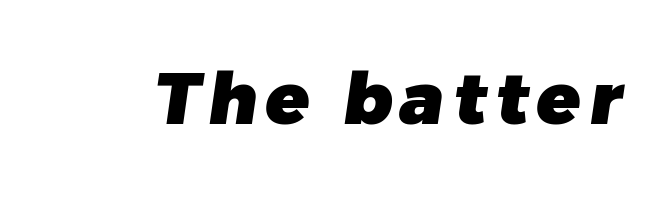
The image shows 72 px heavy sans-serif type; set not underlined; low stroke contrast and a medium x-height.
